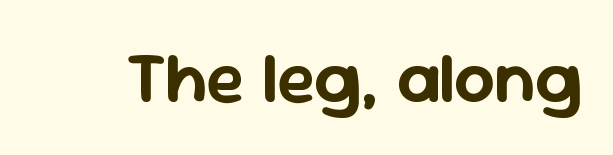
Q: Is the text italic (slanted)? A: No, it is upright.
Q: Is the typeface a serif or a sans-serif typeface? A: Sans-serif.
Q: Is the text underlined? A: No.
Q: Is the spacing between letters normal or unusually wide? A: Normal.
Q: Width (condensed, normal, or wide)? A: Normal.
Q: Stroke contrast? A: Low.
Q: x-height? A: Medium.
Q: Monospaced? A: No.
